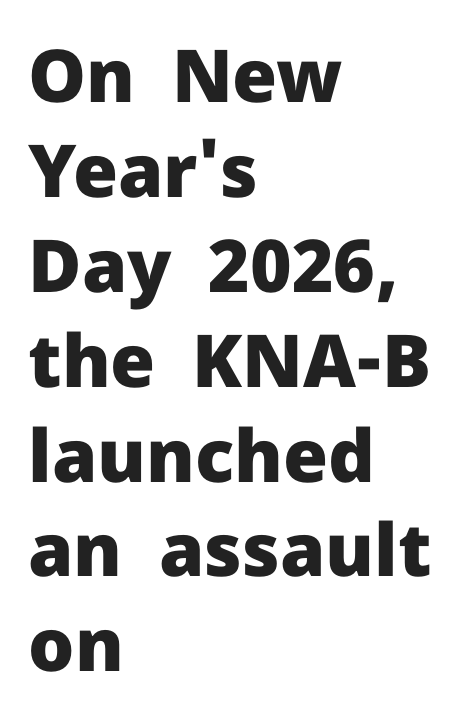
The image shows 73 px heavy sans-serif type, upright; set left-aligned, normal line spacing (1.3x), normal letter spacing, not underlined; low stroke contrast and a medium x-height.
